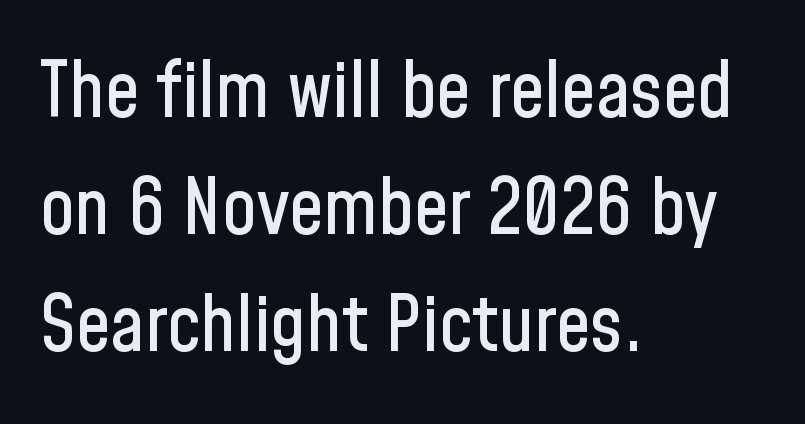
The image shows 77 px condensed sans-serif type, upright; set left-aligned, normal line spacing (1.52x), normal letter spacing, not underlined; low stroke contrast and a medium x-height.
